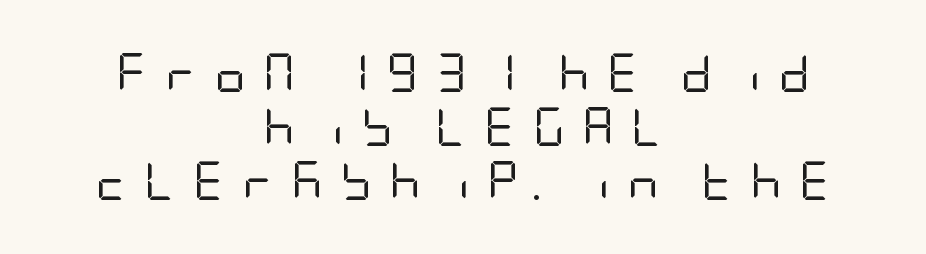
Q: Is the text bold? A: No.
Q: Is the text italic (slanted)? A: No, it is upright.
Q: Is the typeface a serif or a sans-serif typeface? A: Sans-serif.
Q: Is the text underlined? A: No.
Q: How is the paragraph aligned? A: Centered.
Q: Is the spacing between letters normal or unusually wide? A: Unusually wide.
Q: Is the spacing between lines tight, normal or loose? A: Normal.
Q: Width (condensed, normal, or wide)? A: Condensed.
Q: Stroke contrast? A: Low.
Q: x-height? A: Large.
